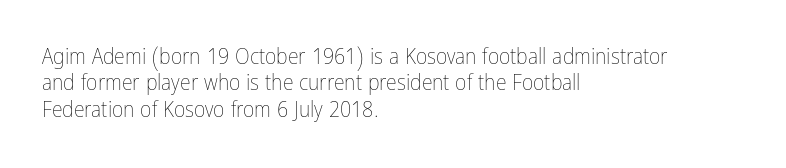
This sample uses an upright cut, with every glyph sitting square on the baseline. Underlining? Definitely not there. Heaviness? Minimal to ordinary, like unemphasized prose. Short note: letters normally spaced. Where is the straight margin? On the left.
